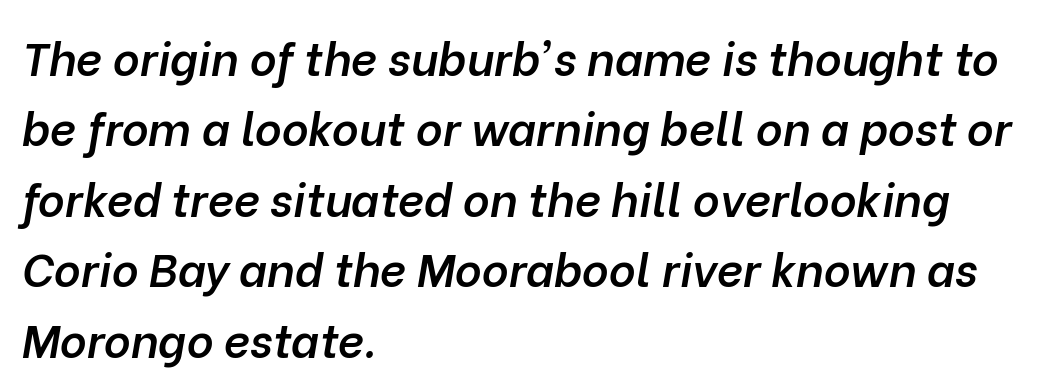
The image shows 46 px semibold type, italic (leaning right); set left-aligned, normal line spacing (1.53x), normal letter spacing, not underlined; low stroke contrast and a medium x-height.
